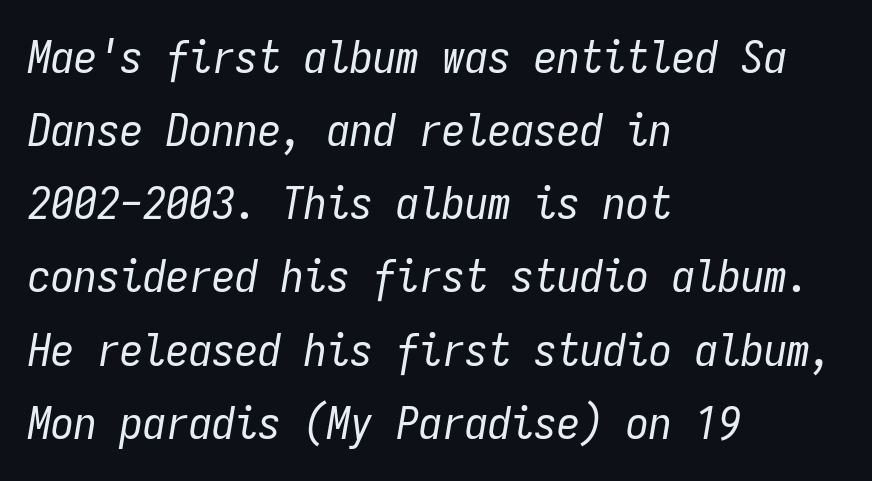
Q: Is the text bold? A: No.
Q: Is the text italic (slanted)? A: Yes, it leans right by about 9 degrees.
Q: Is the text underlined? A: No.
Q: How is the paragraph aligned? A: Left-aligned.
Q: Is the spacing between letters normal or unusually wide? A: Normal.
Q: Is the spacing between lines tight, normal or loose? A: Normal.
Q: Width (condensed, normal, or wide)? A: Condensed.
Q: Stroke contrast? A: Low.
Q: x-height? A: Medium.
Q: Monospaced? A: Yes.
